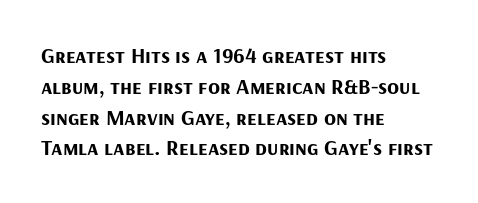
No italicization has been applied; the sample stays upright. The line-height multiplier appears to be the usual default. The face used here has the dense, thick strokes of a bold. Clear beneath every line of the passage. Each word holds together tightly as a unit, with standard inter-letter gaps. The typesetter chose a ragged-right arrangement here.
